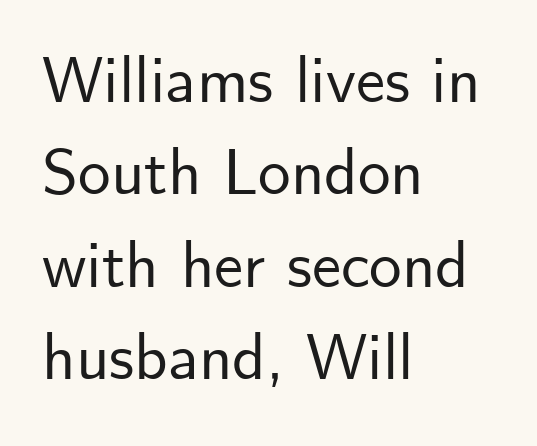
The image shows 65 px sans-serif type, upright; set left-aligned, normal line spacing (1.42x), normal letter spacing, not underlined; low stroke contrast and a small x-height.
